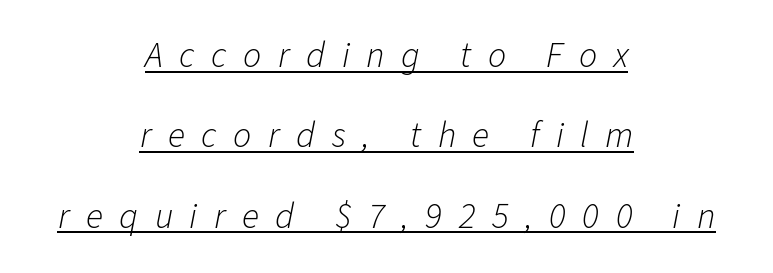
The image shows 36 px light type, italic (leaning right); set centered, loose line spacing (2.23x), unusually wide letter spacing (+0.46 em), underlined; low stroke contrast and a medium x-height.
